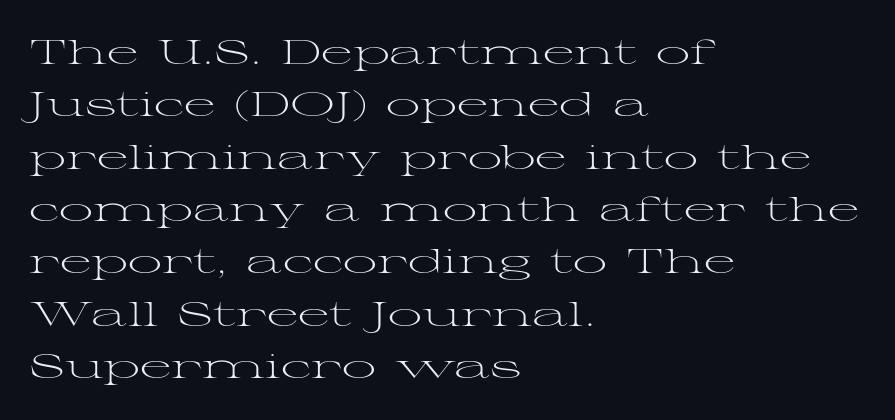
Quick note: not italic, upright. Reading down the column, the eye jumps a familiar distance to each next line. Each letter's strokes conclude with small projecting serifs. Character widths vary here, with narrow letters taking less room than wide ones. Casual observation: everything's shoved over to the left. The string is rendered with underlining switched off.
